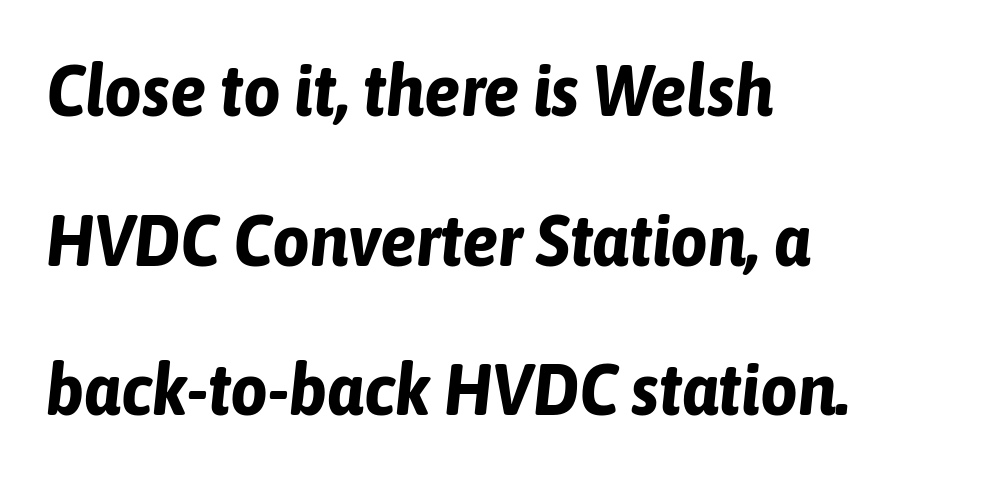
Does the lettering tilt? It does — this is italic. The lines are spread far apart with generous leading. Here the designer chose a conventional face with non-uniform glyph widths. Standard letterfit; no display-style spreading of the glyphs. The string is rendered with underlining switched off.
